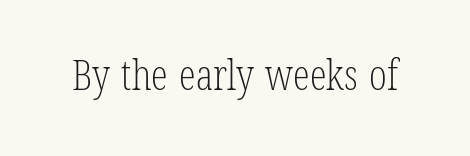
Every character sits straight up, as roman type does. Weight: not bold — regular or lighter. Here the designer chose a conventional face with non-uniform glyph widths. The foot of each line stays bare and open.
